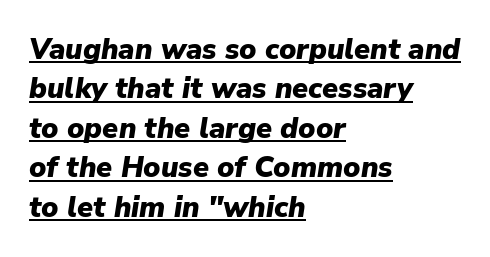
The image shows 29 px heavy type, italic (leaning right); set left-aligned, normal line spacing (1.36x), normal letter spacing, underlined; low stroke contrast and a medium x-height.
